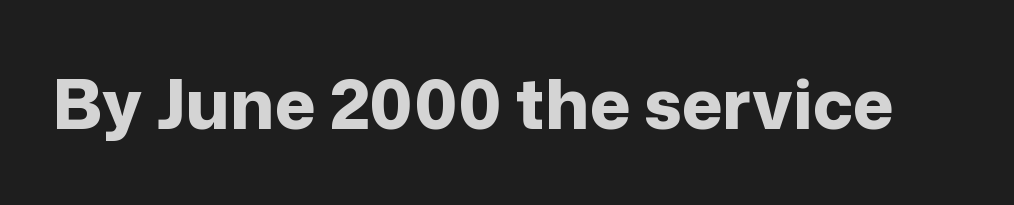
The image shows 69 px bold sans-serif type, upright; set normal letter spacing, not underlined; low stroke contrast and a medium x-height.
